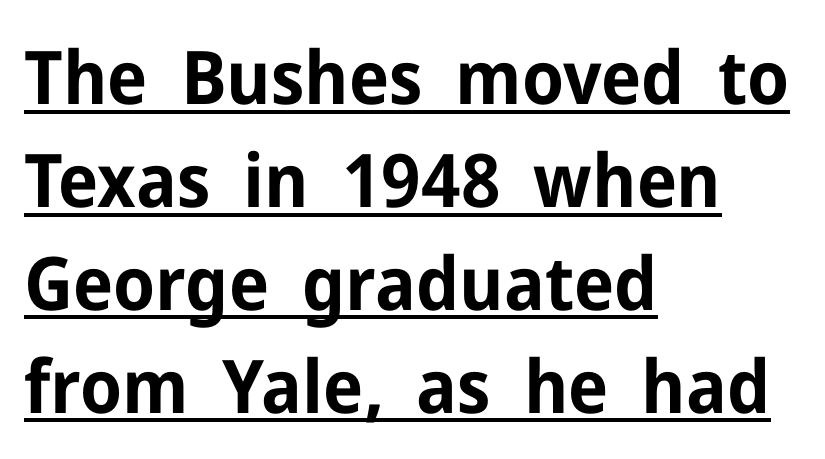
The image shows 74 px bold sans-serif type, upright; set left-aligned, normal line spacing (1.39x), normal letter spacing, underlined; low stroke contrast and a medium x-height.
